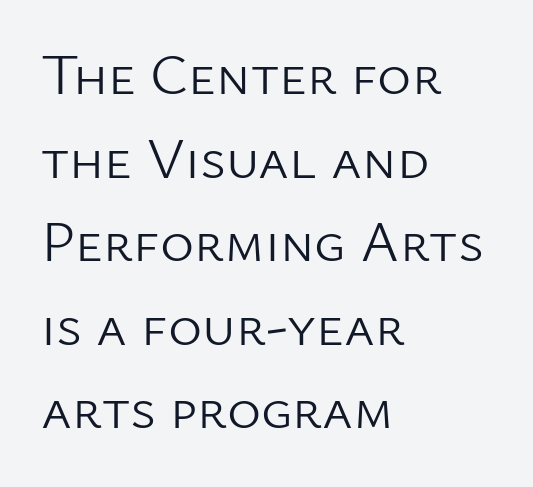
Q: Is the text bold? A: No.
Q: Is the text italic (slanted)? A: No, it is upright.
Q: Is the typeface a serif or a sans-serif typeface? A: Sans-serif.
Q: Is the text underlined? A: No.
Q: How is the paragraph aligned? A: Left-aligned.
Q: Is the spacing between letters normal or unusually wide? A: Normal.
Q: Is the spacing between lines tight, normal or loose? A: Normal.
Q: Width (condensed, normal, or wide)? A: Normal.
Q: Stroke contrast? A: Low.
Q: x-height? A: Medium.
Q: Monospaced? A: No.
